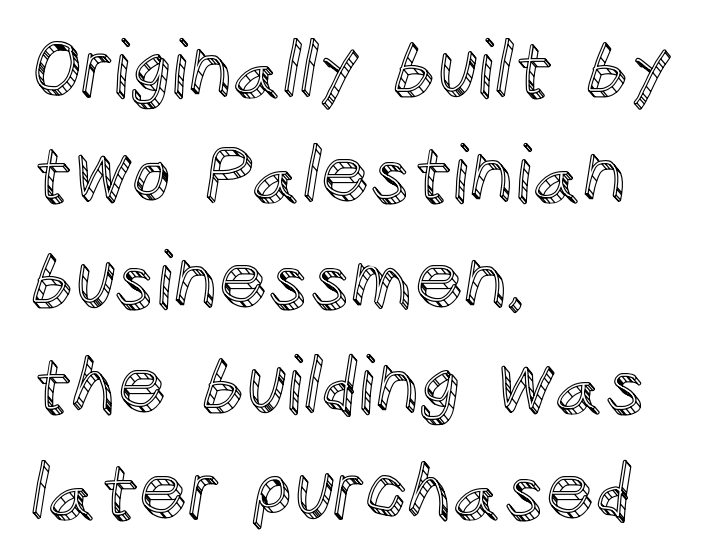
The image shows 77 px text type; set left-aligned, normal line spacing (1.37x), normal letter spacing, not underlined; a large x-height.
